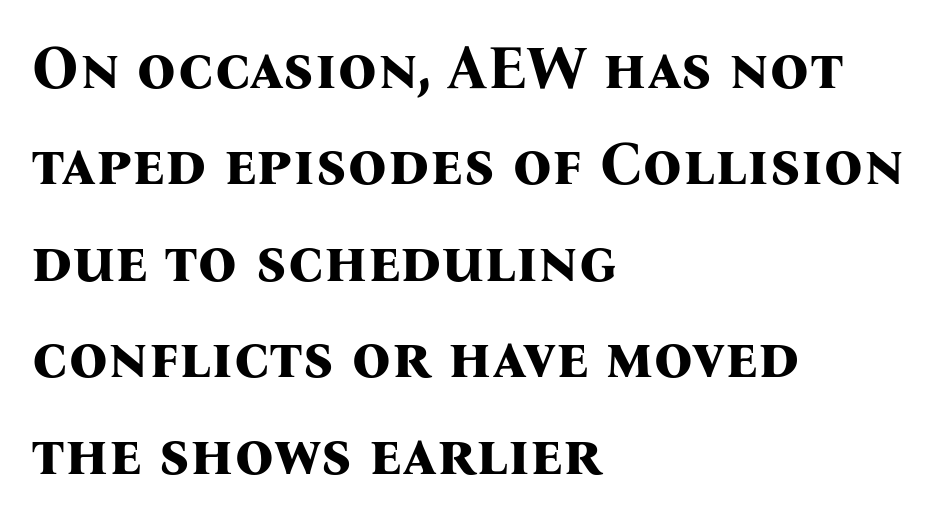
The image shows 61 px bold serif type, upright; set left-aligned, normal line spacing (1.58x), normal letter spacing, not underlined; medium stroke contrast and a medium x-height.
